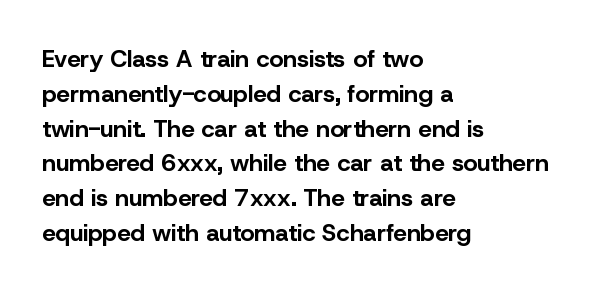
Nope, not italic — everything's standing straight. The passage shown has conventional tracking throughout. Bold? Absolutely — the strokes are thick and heavy. If you drew a ruler down the left edge, every line would touch it. The gap between lines stays unmarked. Horizontal bands of white between lines are of average thickness.
